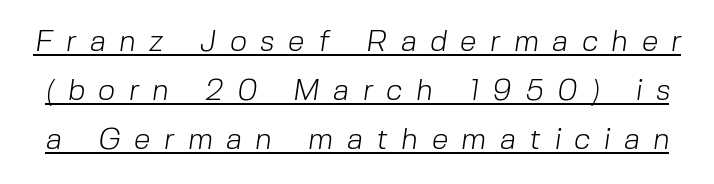
Q: Is the text bold? A: No.
Q: Is the typeface a serif or a sans-serif typeface? A: Sans-serif.
Q: Is the text underlined? A: Yes.
Q: Is the spacing between letters normal or unusually wide? A: Unusually wide.
Q: Is the spacing between lines tight, normal or loose? A: Normal.
Q: Width (condensed, normal, or wide)? A: Normal.
Q: Stroke contrast? A: Low.
Q: x-height? A: Medium.
Q: Monospaced? A: No.
